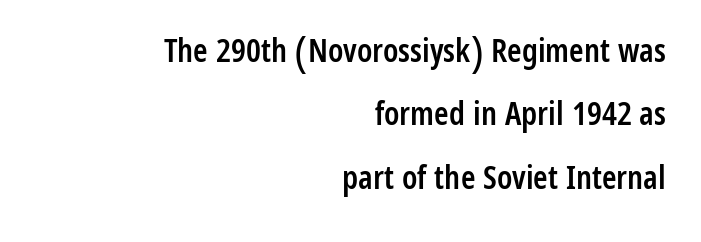
{"serif": "no", "italic": "no", "bold": "semi", "weight": "semibold", "width": "condensed", "stroke_contrast": "low", "x_height": "medium", "monospaced": "no", "underline": "no", "align": "right", "line_spacing": "loose", "line_spacing_ratio": 1.92, "letter_spacing": "normal", "letter_spacing_em": 0.0, "glyph_px": 33}
